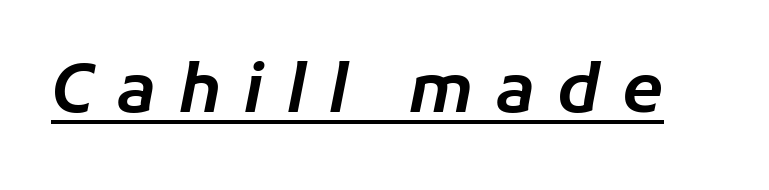
{"italic": "yes", "lean": "right", "slant_degrees": 11, "width": "normal", "stroke_contrast": "low", "x_height": "medium", "monospaced": "no", "underline": "yes", "letter_spacing": "wide", "letter_spacing_em": 0.32, "glyph_px": 67}
